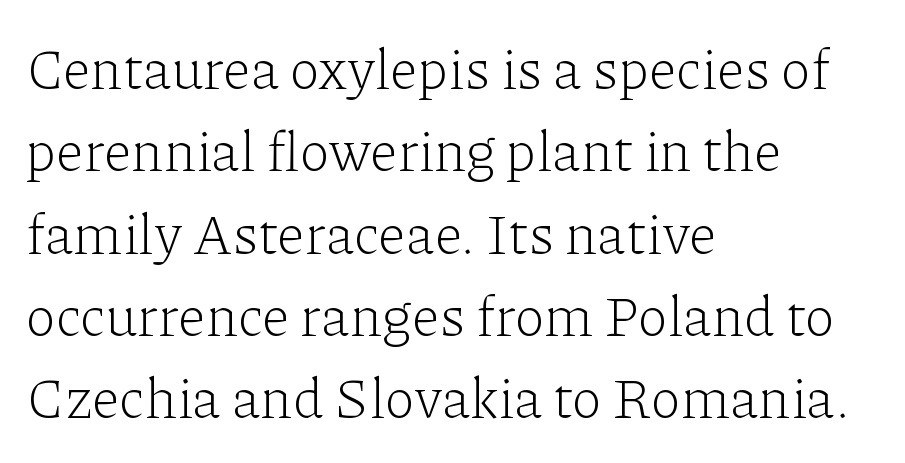
Q: Is the text bold? A: No.
Q: Is the text italic (slanted)? A: No, it is upright.
Q: Is the typeface a serif or a sans-serif typeface? A: Serif.
Q: Is the text underlined? A: No.
Q: How is the paragraph aligned? A: Left-aligned.
Q: Is the spacing between letters normal or unusually wide? A: Normal.
Q: Is the spacing between lines tight, normal or loose? A: Normal.
Q: Width (condensed, normal, or wide)? A: Normal.
Q: Stroke contrast? A: Low.
Q: x-height? A: Medium.
Q: Monospaced? A: No.
